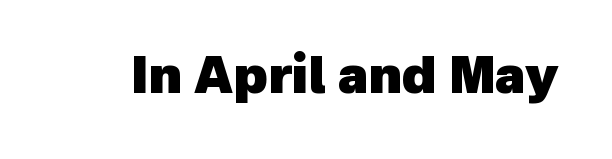
Varying glyph widths throughout — classic text-font behaviour. Bare-footed words on every line. The text was rendered using a sans face with plain stroke endings. Glyph-to-glyph distance matches everyday printed text. Summary of weight: heavy, a full bold.
